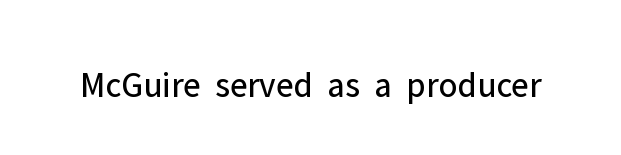
Q: Is the text bold? A: No.
Q: Is the text italic (slanted)? A: No, it is upright.
Q: Is the typeface a serif or a sans-serif typeface? A: Sans-serif.
Q: Is the text underlined? A: No.
Q: Is the spacing between letters normal or unusually wide? A: Normal.
Q: Width (condensed, normal, or wide)? A: Normal.
Q: Stroke contrast? A: Low.
Q: x-height? A: Medium.
Q: Monospaced? A: No.
